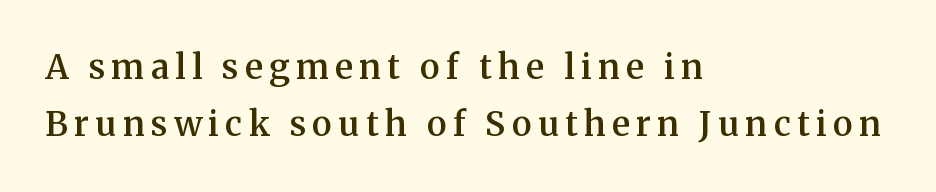
The image shows 34 px semibold serif type, upright; set left-aligned, normal line spacing (1.68x), not underlined; medium stroke contrast and a medium x-height.
